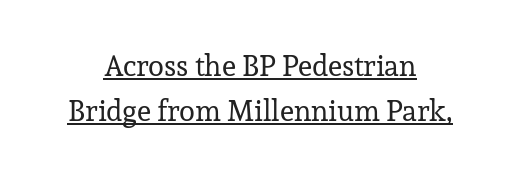
Heaviness? Minimal to ordinary, like unemphasized prose. The rendering uses natural spacing where letterforms have individual widths. The designer went with a serif here, giving each stem small feet. The rendering keeps characters at their native spacing. Tall strokes in this sample are plumb rather than angled.
